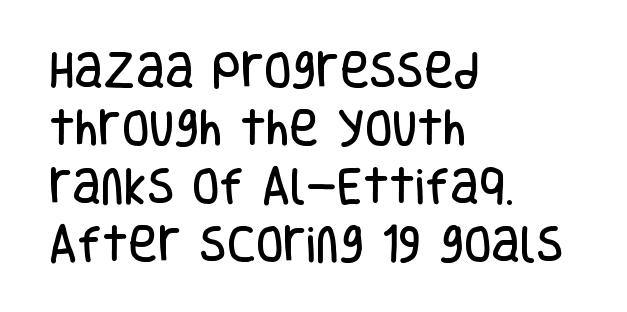
Q: Is the text italic (slanted)? A: No, it is upright.
Q: Is the typeface a serif or a sans-serif typeface? A: Sans-serif.
Q: Is the text underlined? A: No.
Q: How is the paragraph aligned? A: Left-aligned.
Q: Is the spacing between letters normal or unusually wide? A: Normal.
Q: Is the spacing between lines tight, normal or loose? A: Normal.
Q: Width (condensed, normal, or wide)? A: Condensed.
Q: Stroke contrast? A: Low.
Q: x-height? A: Large.
Q: Monospaced? A: No.
